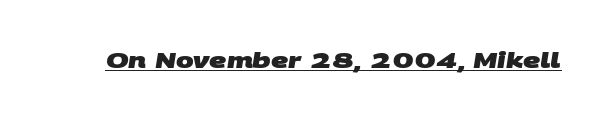
The image shows 21 px bold type; set normal letter spacing, underlined.
